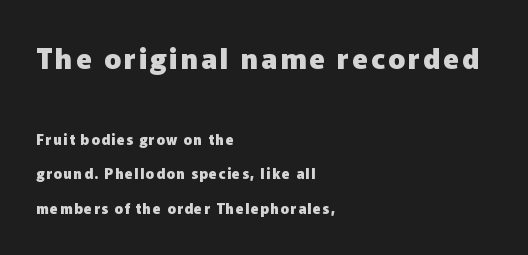
Posture: straight, roman, zero tilt. Does the weight exceed regular? Yes, all the way to bold. Rows of type keep a wide berth in the vertical direction. Left-aligned paragraph, ragged on the right. Letters rest on an invisible, unmarked baseline. The composition opens big and finishes small.
